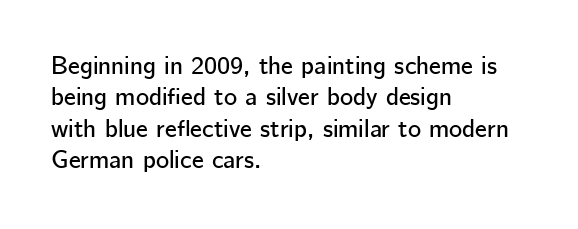
The space directly below the letters is spotless. Whoever set this chose a conventional vertical rhythm. The typesetter chose a ragged-right arrangement here. Posture: straight, roman, zero tilt. Standard letterfit; no display-style spreading of the glyphs.
